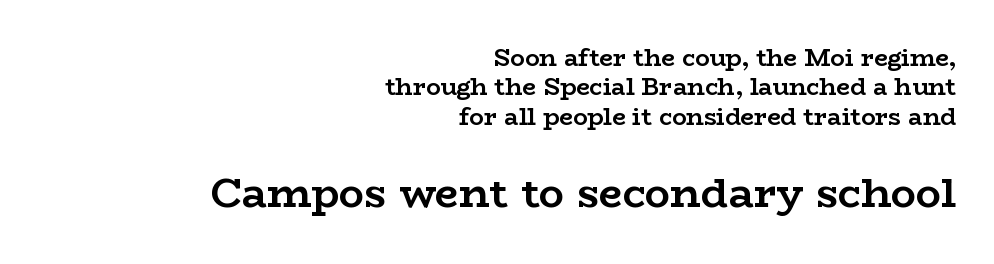
You could call the tracking neutral — neither tight nor loose. A roman cut, with each character standing at attention. Descender tails drop into unmarked territory. Visually the block forms a straight wall on the right and a jagged coastline on the left.
